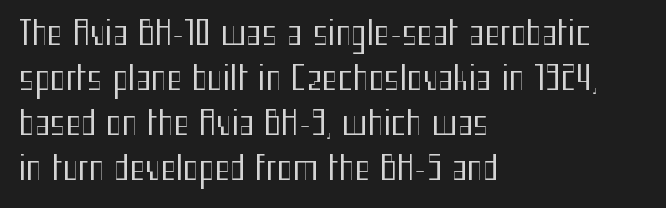
{"serif": "no", "italic": "no", "bold": "no", "weight": "regular", "width": "condensed", "stroke_contrast": "medium", "x_height": "medium", "monospaced": "no", "underline": "no", "align": "left", "line_spacing": "normal", "line_spacing_ratio": 1.36, "letter_spacing": "normal", "letter_spacing_em": 0.0, "glyph_px": 33}
